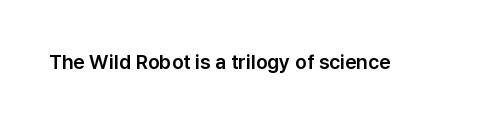
{"italic": "no", "underline": "no", "letter_spacing": "normal", "letter_spacing_em": 0.0, "glyph_px": 20}
